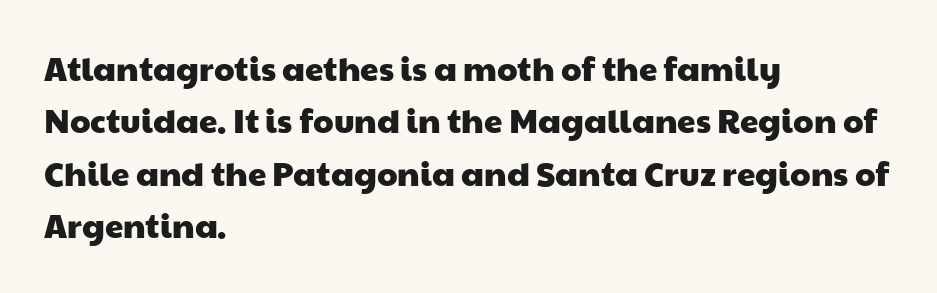
Q: Is the typeface a serif or a sans-serif typeface? A: Sans-serif.
Q: Is the text underlined? A: No.
Q: How is the paragraph aligned? A: Left-aligned.
Q: Is the spacing between letters normal or unusually wide? A: Normal.
Q: Is the spacing between lines tight, normal or loose? A: Normal.
Q: Width (condensed, normal, or wide)? A: Wide.
Q: Stroke contrast? A: Low.
Q: x-height? A: Medium.
Q: Monospaced? A: No.
